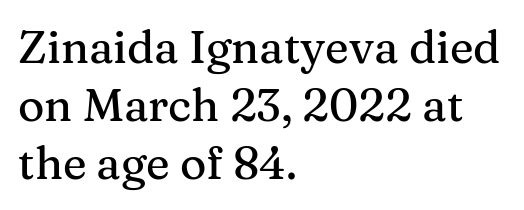
Q: Is the text italic (slanted)? A: No, it is upright.
Q: Is the typeface a serif or a sans-serif typeface? A: Serif.
Q: Is the text underlined? A: No.
Q: How is the paragraph aligned? A: Left-aligned.
Q: Is the spacing between letters normal or unusually wide? A: Normal.
Q: Is the spacing between lines tight, normal or loose? A: Normal.
Q: Width (condensed, normal, or wide)? A: Normal.
Q: Stroke contrast? A: Medium.
Q: x-height? A: Medium.
Q: Monospaced? A: No.
